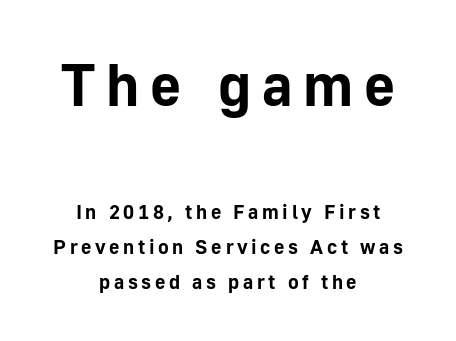
The baseline area is clear. Compare the two chunks: the upper has the greater cap height. Where is the straight margin? There isn't one; the lines are centered. The sample has been set heavy, in full bold.
